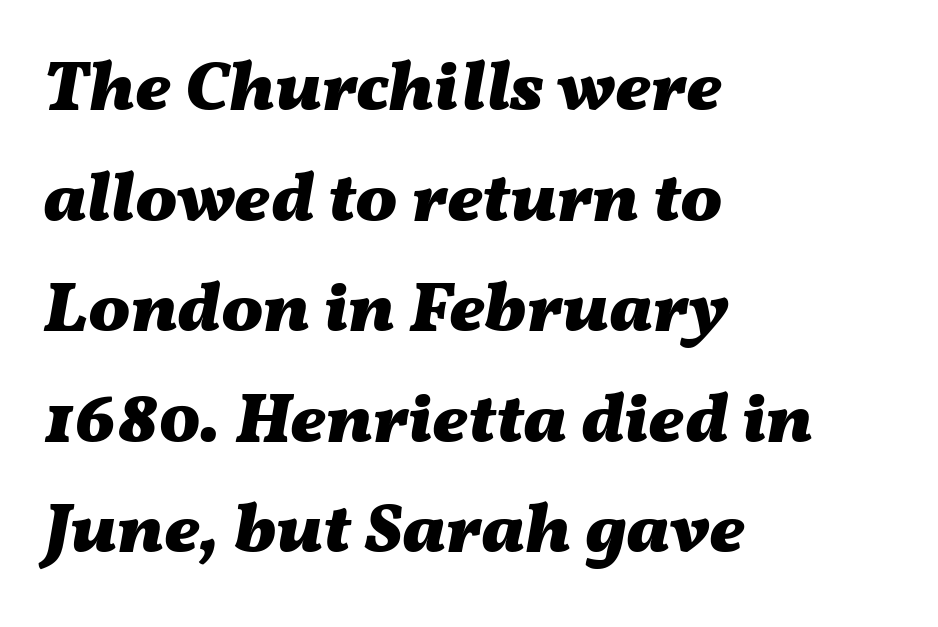
{"italic": "yes", "lean": "right", "slant_degrees": 11, "bold": "yes", "weight": "heavy", "width": "wide", "stroke_contrast": "medium", "x_height": "medium", "monospaced": "no", "underline": "no", "align": "left", "line_spacing": "normal", "line_spacing_ratio": 1.58, "letter_spacing": "normal", "letter_spacing_em": 0.0, "glyph_px": 70}
